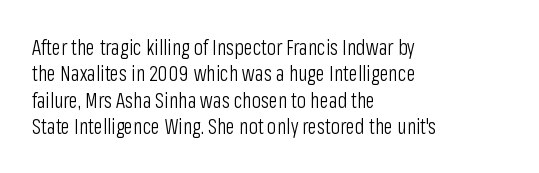
{"italic": "no", "bold": "no", "underline": "no", "align": "left", "line_spacing": "normal", "line_spacing_ratio": 1.26, "letter_spacing": "normal", "letter_spacing_em": 0.0, "glyph_px": 21}
